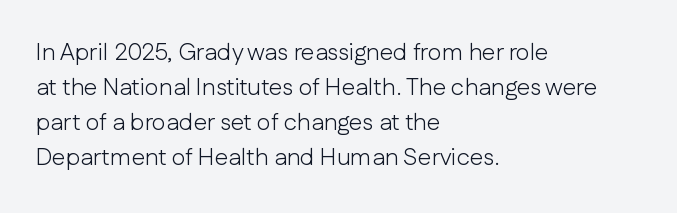
The image shows 24 px text type, upright; set left-aligned, normal line spacing (1.46x), normal letter spacing, not underlined.
